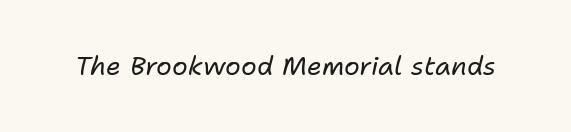
The image shows 26 px text type, italic (leaning right); set normal letter spacing, not underlined.
